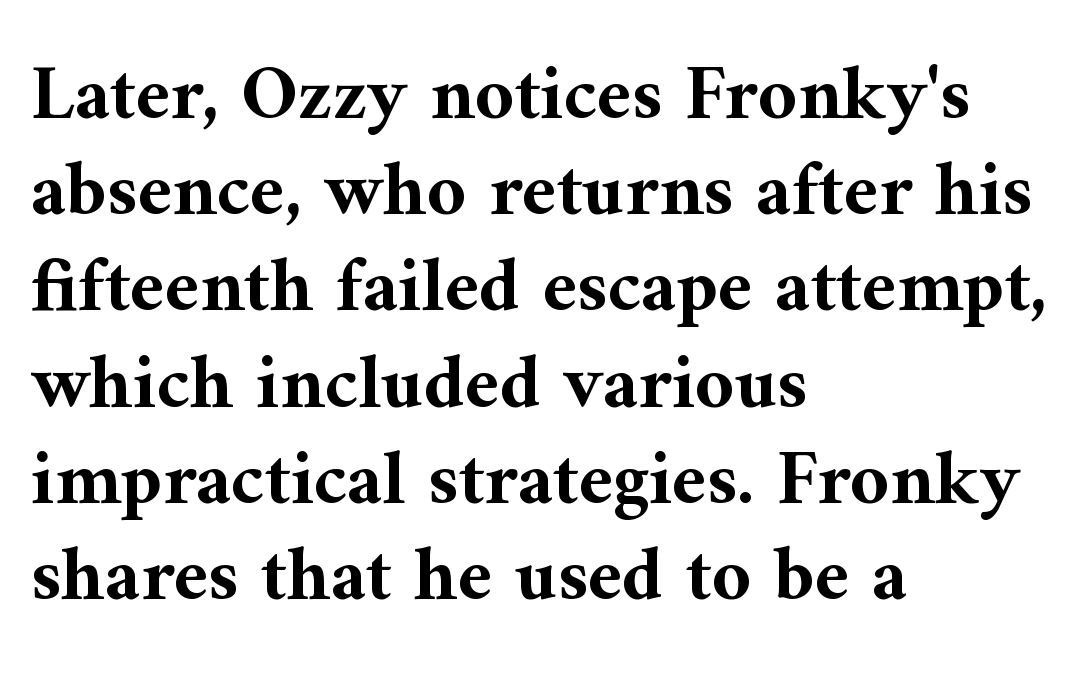
The image shows 77 px bold serif type, upright; set left-aligned, normal line spacing (1.25x), normal letter spacing, not underlined; medium stroke contrast and a medium x-height.
